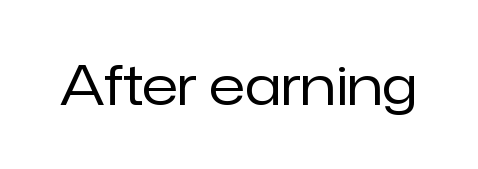
{"serif": "no", "italic": "no", "bold": "no", "weight": "regular", "width": "normal", "stroke_contrast": "low", "x_height": "medium", "monospaced": "no", "underline": "no", "letter_spacing": "normal", "letter_spacing_em": 0.0, "glyph_px": 54}
